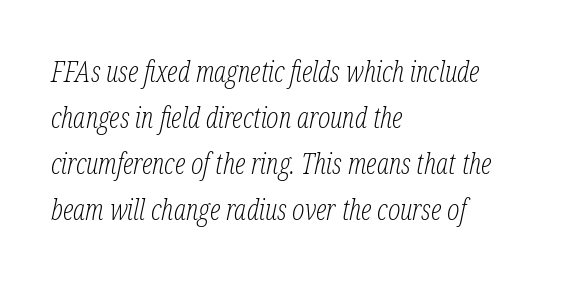
Q: Is the text bold? A: No.
Q: Is the text italic (slanted)? A: Yes, it leans right by about 12 degrees.
Q: Is the typeface a serif or a sans-serif typeface? A: Serif.
Q: Is the text underlined? A: No.
Q: How is the paragraph aligned? A: Left-aligned.
Q: Is the spacing between letters normal or unusually wide? A: Normal.
Q: Is the spacing between lines tight, normal or loose? A: Normal.
Q: Width (condensed, normal, or wide)? A: Condensed.
Q: Stroke contrast? A: Low.
Q: x-height? A: Medium.
Q: Monospaced? A: No.
